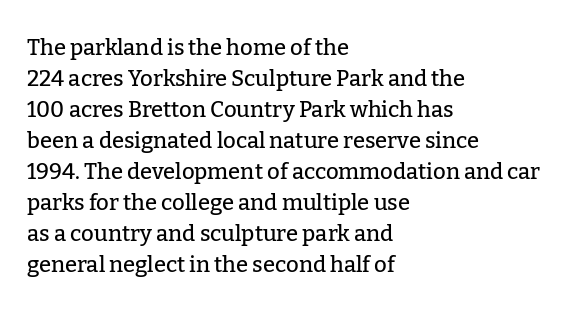
{"italic": "no", "underline": "no", "align": "left", "line_spacing": "normal", "line_spacing_ratio": 1.41, "letter_spacing": "normal", "letter_spacing_em": 0.0, "glyph_px": 22}
